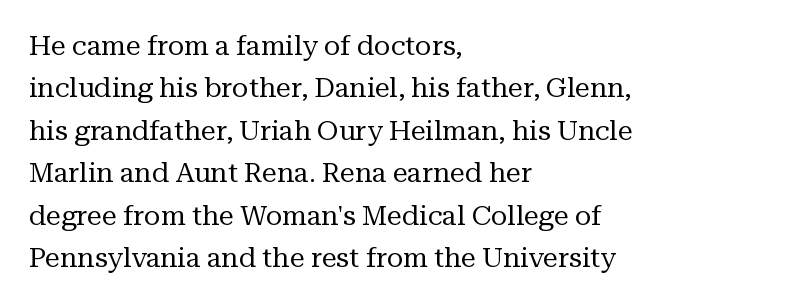
{"italic": "no", "bold": "no", "underline": "no", "align": "left", "line_spacing": "normal", "line_spacing_ratio": 1.57, "letter_spacing": "normal", "letter_spacing_em": 0.0, "glyph_px": 27}
